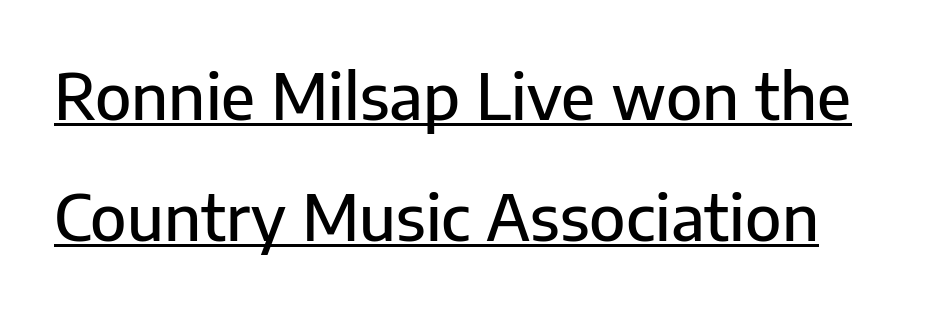
Q: Is the text italic (slanted)? A: No, it is upright.
Q: Is the typeface a serif or a sans-serif typeface? A: Sans-serif.
Q: Is the text underlined? A: Yes.
Q: Is the spacing between letters normal or unusually wide? A: Normal.
Q: Width (condensed, normal, or wide)? A: Normal.
Q: Stroke contrast? A: Low.
Q: x-height? A: Medium.
Q: Monospaced? A: No.
